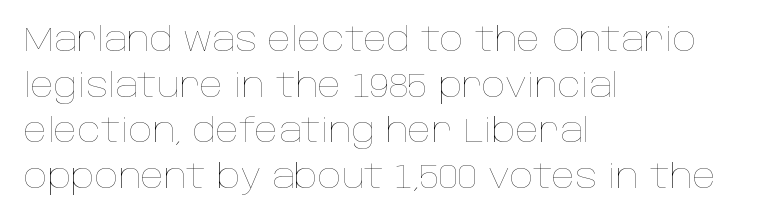
The image shows 33 px thin type, upright; set left-aligned, normal line spacing (1.38x), normal letter spacing, not underlined; low stroke contrast and a large x-height.
